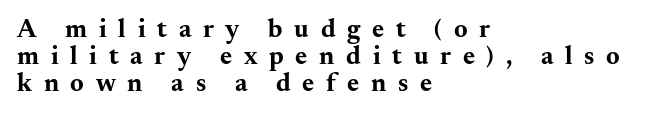
{"italic": "no", "bold": "yes", "underline": "no", "align": "left", "line_spacing": "tight", "line_spacing_ratio": 1.03, "letter_spacing": "wide", "letter_spacing_em": 0.45, "glyph_px": 26}
